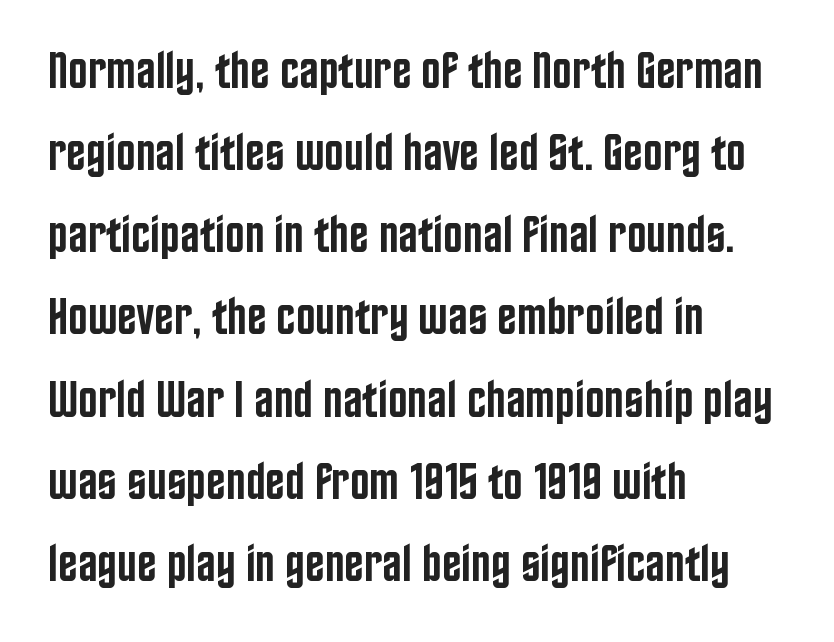
Q: Is the text bold? A: Semi-bold.
Q: Is the text italic (slanted)? A: No, it is upright.
Q: Is the typeface a serif or a sans-serif typeface? A: Sans-serif.
Q: Is the text underlined? A: No.
Q: How is the paragraph aligned? A: Left-aligned.
Q: Is the spacing between letters normal or unusually wide? A: Normal.
Q: Is the spacing between lines tight, normal or loose? A: Normal.
Q: Width (condensed, normal, or wide)? A: Condensed.
Q: Stroke contrast? A: Low.
Q: x-height? A: Large.
Q: Monospaced? A: No.
